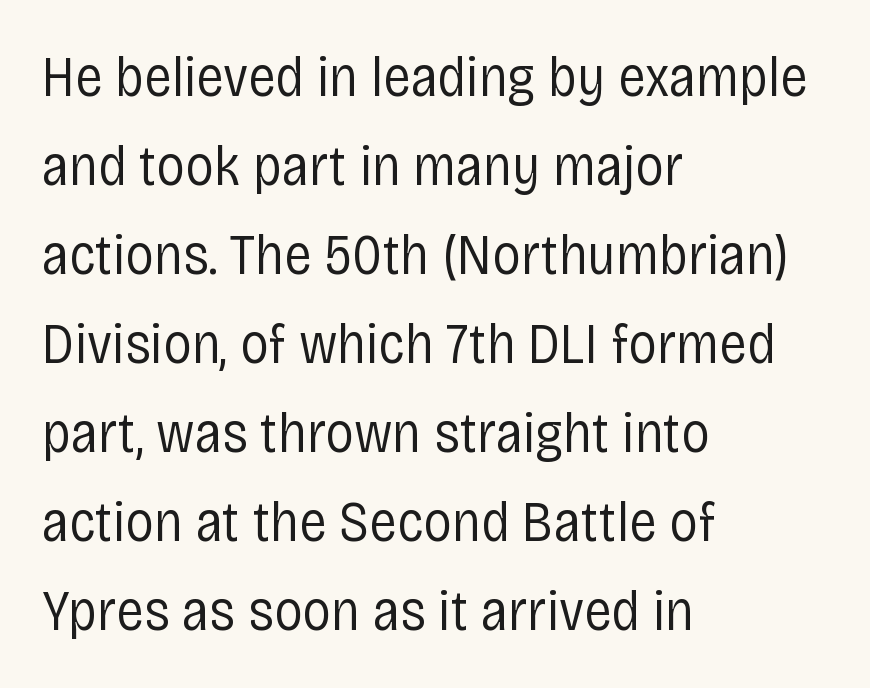
{"serif": "no", "italic": "no", "bold": "no", "weight": "regular", "width": "condensed", "stroke_contrast": "low", "x_height": "large", "monospaced": "no", "underline": "no", "align": "left", "line_spacing": "normal", "line_spacing_ratio": 1.56, "letter_spacing": "normal", "letter_spacing_em": 0.0, "glyph_px": 57}
